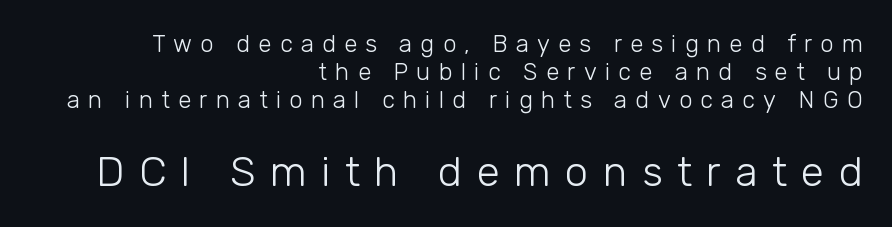
{"serif": "no", "italic": "no", "bold": "no", "weight": "light", "width": "normal", "stroke_contrast": "low", "x_height": "medium", "monospaced": "no", "underline": "no", "align": "right", "line_spacing_ratio": 1.16, "letter_spacing": "wide", "letter_spacing_em": 0.34, "larger_block": "second", "size_ratio": 1.75, "glyph_px": 42}
